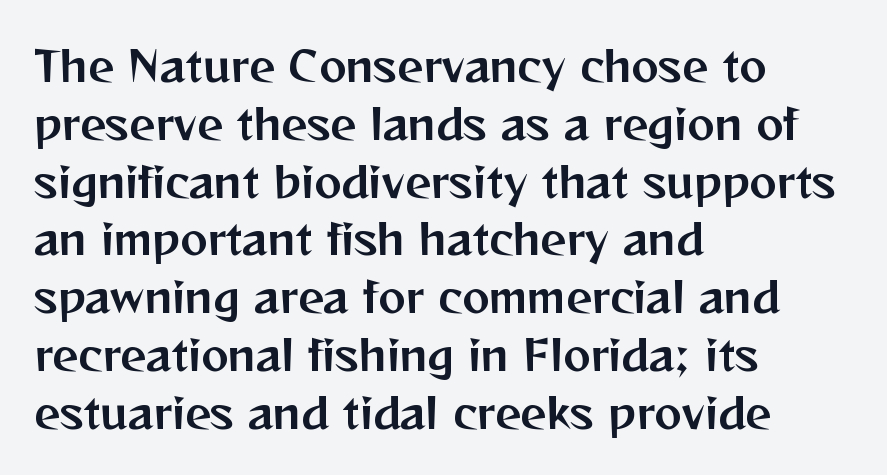
Q: Is the text italic (slanted)? A: No, it is upright.
Q: Is the typeface a serif or a sans-serif typeface? A: Sans-serif.
Q: Is the text underlined? A: No.
Q: How is the paragraph aligned? A: Left-aligned.
Q: Is the spacing between letters normal or unusually wide? A: Normal.
Q: Is the spacing between lines tight, normal or loose? A: Normal.
Q: Width (condensed, normal, or wide)? A: Normal.
Q: Stroke contrast? A: Medium.
Q: x-height? A: Medium.
Q: Monospaced? A: No.
